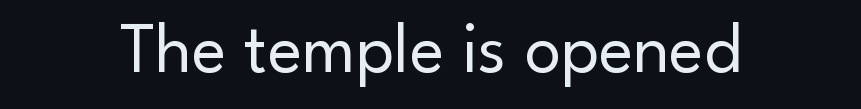
Q: Is the text bold? A: No.
Q: Is the text italic (slanted)? A: No, it is upright.
Q: Is the typeface a serif or a sans-serif typeface? A: Sans-serif.
Q: Is the text underlined? A: No.
Q: Is the spacing between letters normal or unusually wide? A: Normal.
Q: Width (condensed, normal, or wide)? A: Normal.
Q: Stroke contrast? A: Low.
Q: x-height? A: Small.
Q: Monospaced? A: No.
